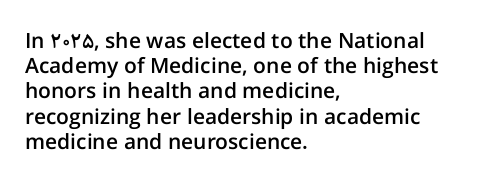
Q: Is the text bold? A: Semi-bold.
Q: Is the text italic (slanted)? A: No, it is upright.
Q: Is the text underlined? A: No.
Q: How is the paragraph aligned? A: Left-aligned.
Q: Is the spacing between letters normal or unusually wide? A: Normal.
